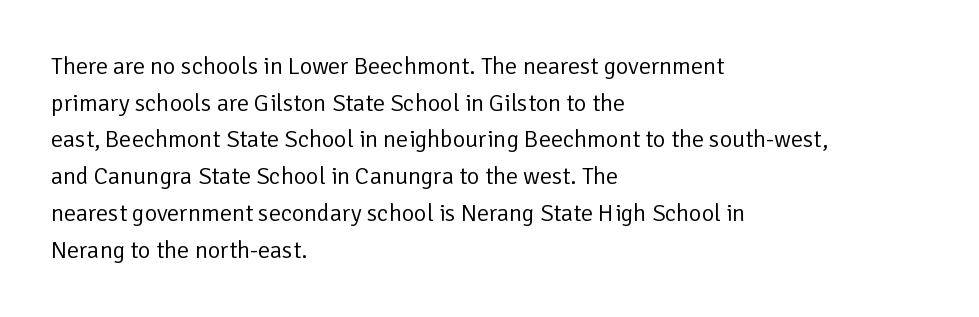
Standard letterfit; no display-style spreading of the glyphs. No chunkiness to these letters — they're not bold. This is roman type, the default non-slanted kind. Does the copy run flush right? No — it runs flush left.
